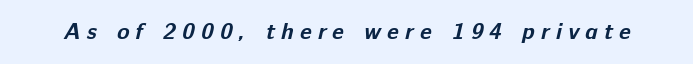
Honestly, there is no underline to notice here at all. This rendering widens character spacing well past its baseline value. The letters are bold, with thick, heavy strokes.
